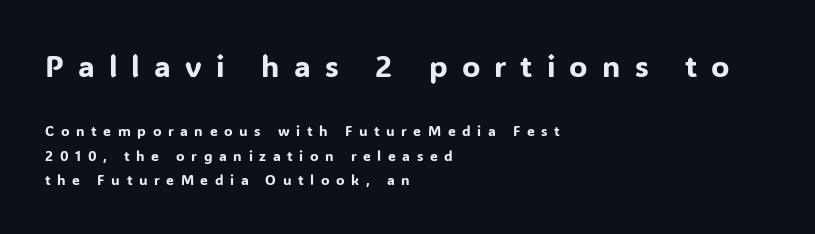
The image shows 30 px sans-serif type, upright; set left-aligned, line spacing 1.74x, unusually wide letter spacing (+0.47 em), not underlined; the first (top) block is 2.14x larger; low stroke contrast and a medium x-height.
